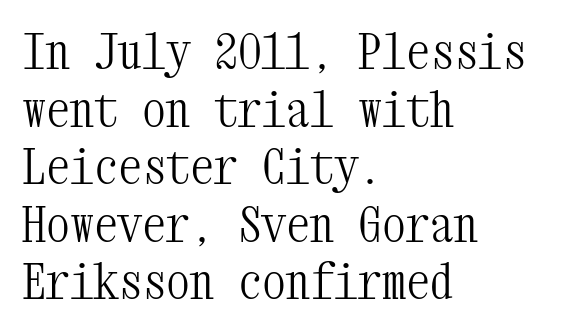
{"serif": "yes", "italic": "no", "bold": "no", "weight": "light", "width": "condensed", "stroke_contrast": "medium", "x_height": "medium", "monospaced": "yes", "underline": "no", "align": "left", "line_spacing_ratio": 1.2, "letter_spacing": "normal", "letter_spacing_em": 0.0, "glyph_px": 48}
